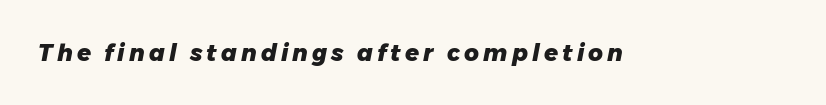
These lines were composed using italics. Emphasis by weight is at full strength: bold. Words float on clear page, feet unadorned.
